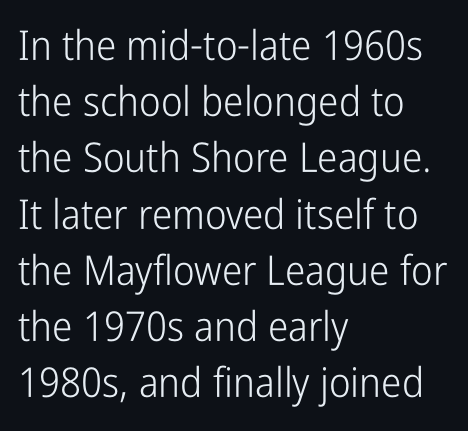
{"serif": "no", "italic": "no", "bold": "no", "weight": "light", "width": "condensed", "stroke_contrast": "low", "x_height": "medium", "monospaced": "no", "underline": "no", "align": "left", "line_spacing": "normal", "line_spacing_ratio": 1.37, "letter_spacing": "normal", "letter_spacing_em": 0.0, "glyph_px": 41}
